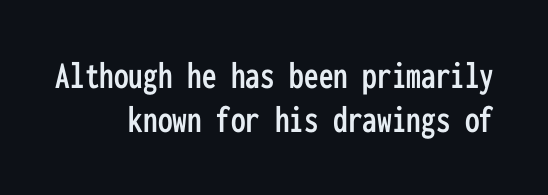
Q: Is the text italic (slanted)? A: No, it is upright.
Q: Is the typeface a serif or a sans-serif typeface? A: Sans-serif.
Q: Is the text underlined? A: No.
Q: How is the paragraph aligned? A: Right-aligned.
Q: Is the spacing between letters normal or unusually wide? A: Normal.
Q: Is the spacing between lines tight, normal or loose? A: Tight.
Q: Width (condensed, normal, or wide)? A: Condensed.
Q: Stroke contrast? A: Low.
Q: x-height? A: Medium.
Q: Monospaced? A: Yes.
